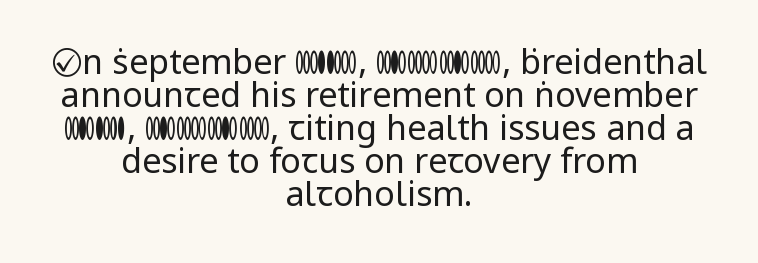
Underlining? Definitely not there. The type is set solid horizontally, with unmodified tracking. Rows of type sit shoulder to shoulder in the vertical direction. The face used here is a sans, in the tradition of grotesques and geometrics.
